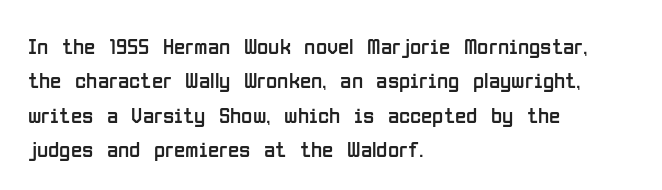
The image shows 23 px text type, upright; set left-aligned, normal line spacing (1.49x), normal letter spacing, not underlined.
